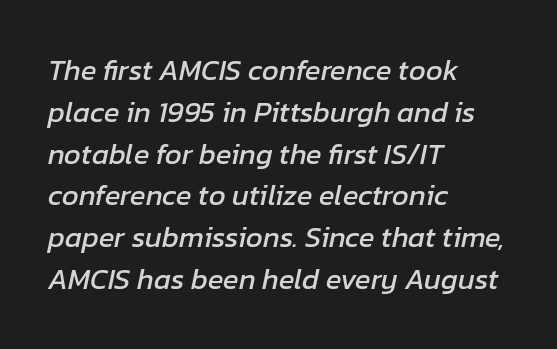
Q: Is the text italic (slanted)? A: Yes, it leans right by about 12 degrees.
Q: Is the text underlined? A: No.
Q: How is the paragraph aligned? A: Left-aligned.
Q: Is the spacing between letters normal or unusually wide? A: Normal.
Q: Is the spacing between lines tight, normal or loose? A: Normal.
Q: Width (condensed, normal, or wide)? A: Normal.
Q: Stroke contrast? A: Low.
Q: x-height? A: Medium.
Q: Monospaced? A: No.
